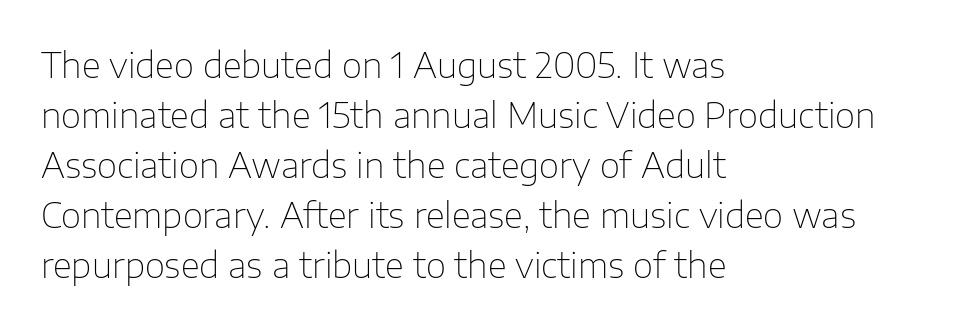
Q: Is the text bold? A: No.
Q: Is the text italic (slanted)? A: No, it is upright.
Q: Is the typeface a serif or a sans-serif typeface? A: Sans-serif.
Q: Is the text underlined? A: No.
Q: How is the paragraph aligned? A: Left-aligned.
Q: Is the spacing between letters normal or unusually wide? A: Normal.
Q: Is the spacing between lines tight, normal or loose? A: Normal.
Q: Width (condensed, normal, or wide)? A: Normal.
Q: Stroke contrast? A: Low.
Q: x-height? A: Medium.
Q: Monospaced? A: No.
